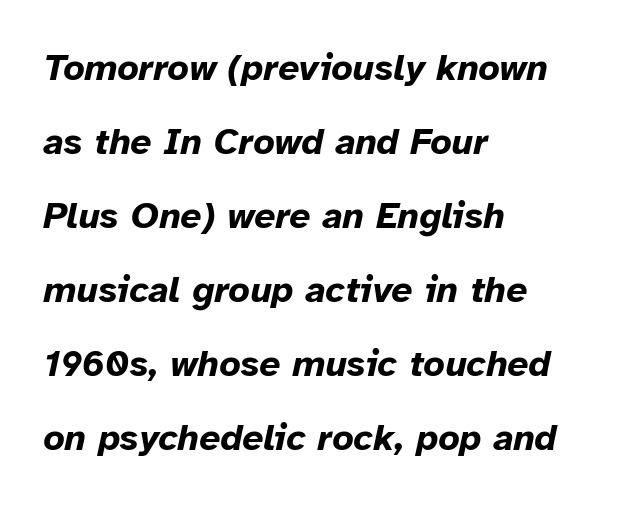
The rendering uses natural spacing where letterforms have individual widths. A typesetter would call this zero additional tracking. If you drew a ruler down the left edge, every line would touch it. You can tell it's italic because the verticals aren't actually vertical. The foot of each line stays bare and open.
